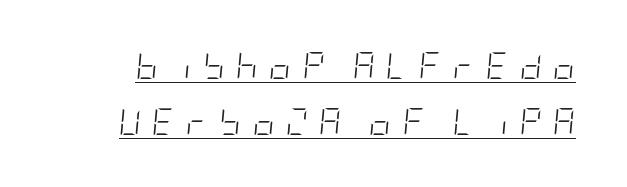
The image shows 27 px text type, italic (leaning right); set loose line spacing (2.06x), unusually wide letter spacing (+0.42 em), underlined.
